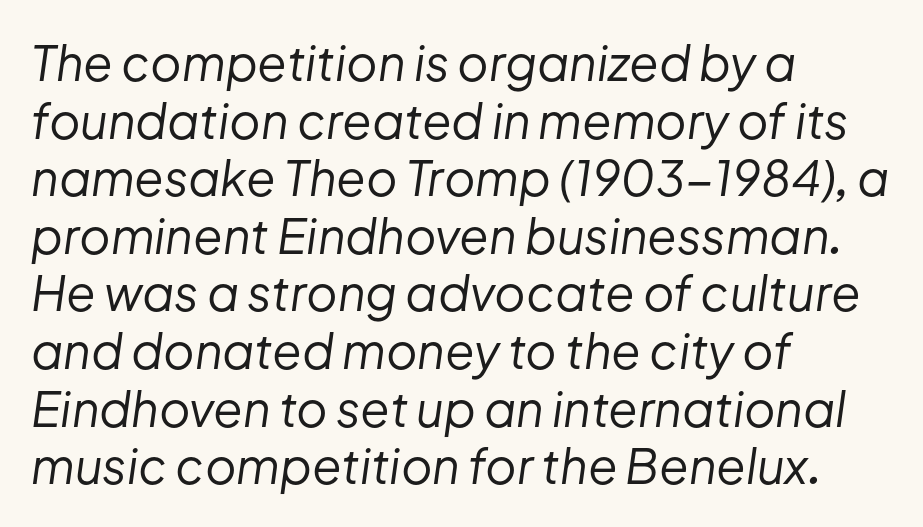
The image shows 48 px regular-weight type, italic (leaning right); set left-aligned, line spacing 1.2x, normal letter spacing, not underlined; low stroke contrast and a medium x-height.
